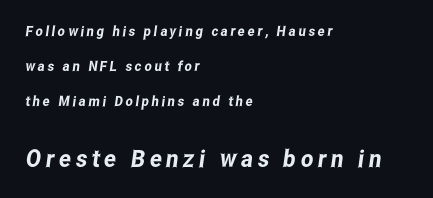
Q: Is the text underlined? A: No.
Q: How is the paragraph aligned? A: Left-aligned.
Q: Is the spacing between lines tight, normal or loose? A: Loose.
Q: Which block of text is set in a larger size, the first (top) or the second (bottom)? A: The second (bottom) one.
